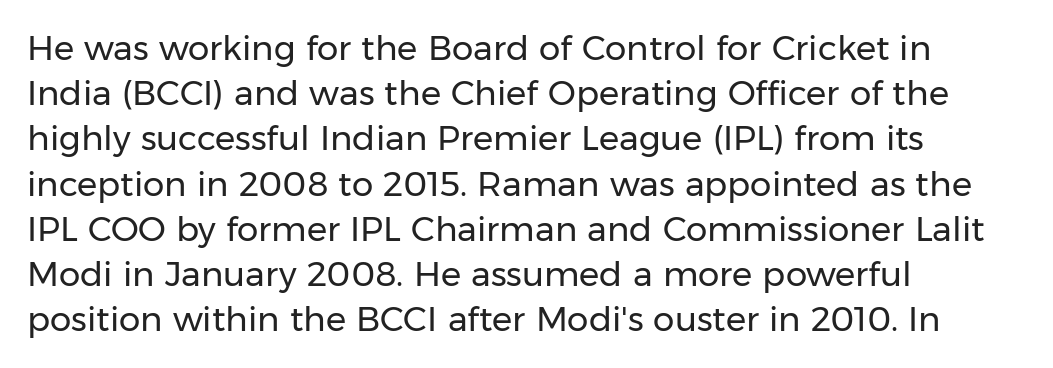
Q: Is the text bold? A: No.
Q: Is the text italic (slanted)? A: No, it is upright.
Q: Is the typeface a serif or a sans-serif typeface? A: Sans-serif.
Q: Is the text underlined? A: No.
Q: How is the paragraph aligned? A: Left-aligned.
Q: Is the spacing between letters normal or unusually wide? A: Normal.
Q: Is the spacing between lines tight, normal or loose? A: Normal.
Q: Width (condensed, normal, or wide)? A: Normal.
Q: Stroke contrast? A: Low.
Q: x-height? A: Medium.
Q: Monospaced? A: No.
